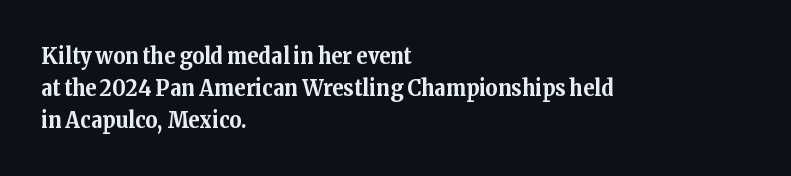
Compared with typical paragraphs, the rows here are spaced about the same. In terms of posture, this sample is upright. You'd pick this weight for a headline — it's a proper bold. Typeset ragged right — the left edge is the straight one.
